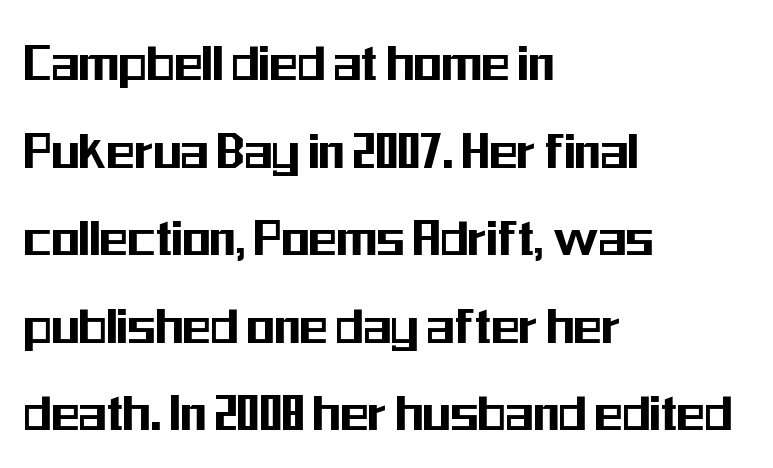
The image shows 58 px condensed sans-serif type, upright; set left-aligned, normal line spacing (1.51x), normal letter spacing, not underlined; medium stroke contrast and a medium x-height.
